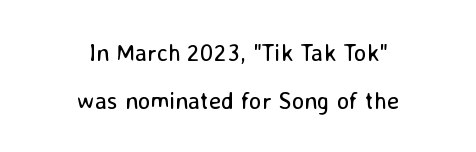
The lines are quadded center. Characters follow at the spacing the type designer built in. Notice the wide empty band between every row — that's loose leading. The lettering holds an erect, upright posture throughout. Descenders hang freely into open space. This reads as an unemphasized weight, regular at the heaviest.
